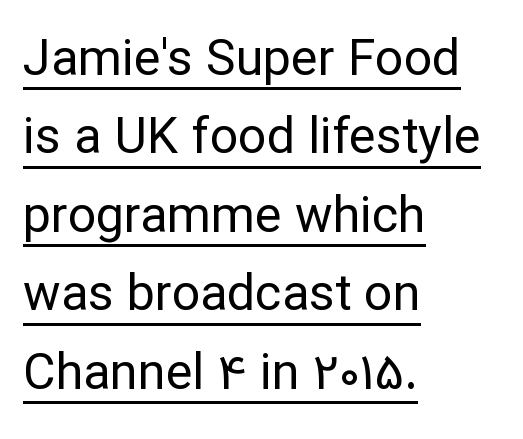
The image shows 50 px regular-weight sans-serif type, upright; set left-aligned, normal line spacing (1.57x), normal letter spacing, underlined; low stroke contrast and a medium x-height.
